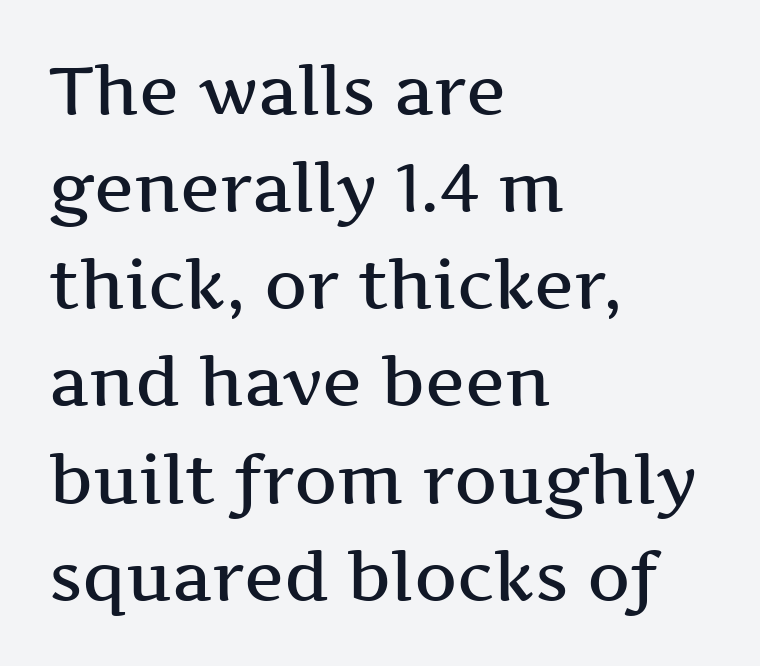
{"serif": "yes", "italic": "no", "bold": "semi", "weight": "semibold", "width": "wide", "stroke_contrast": "medium", "x_height": "medium", "monospaced": "no", "underline": "no", "align": "left", "line_spacing": "normal", "line_spacing_ratio": 1.45, "letter_spacing": "normal", "letter_spacing_em": 0.0, "glyph_px": 67}
